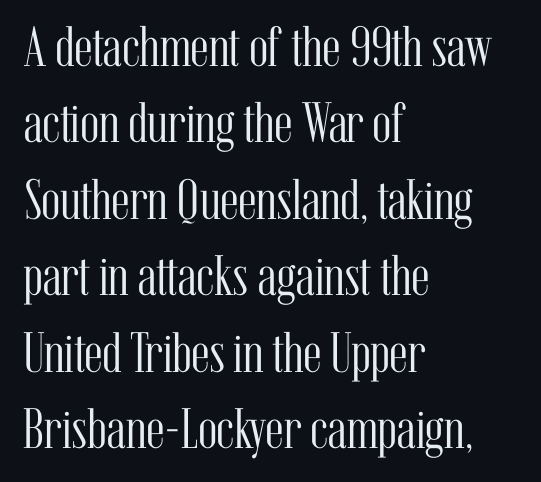
{"serif": "yes", "italic": "no", "bold": "no", "weight": "light", "width": "condensed", "stroke_contrast": "medium", "x_height": "medium", "monospaced": "no", "underline": "no", "align": "left", "line_spacing": "normal", "line_spacing_ratio": 1.34, "letter_spacing": "normal", "letter_spacing_em": 0.0, "glyph_px": 57}
